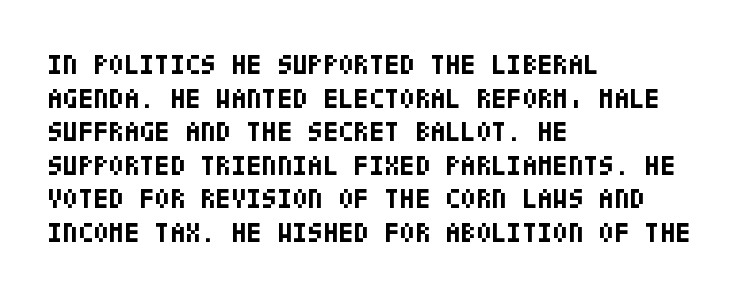
Left-aligned paragraph, ragged on the right. Set as a true bold cut, around the 700 mark. Descenders are the only things crossing below the line. Unlike italic type, these characters show no tilt at all. I'd call this a sans setting — the letters go barefoot.
